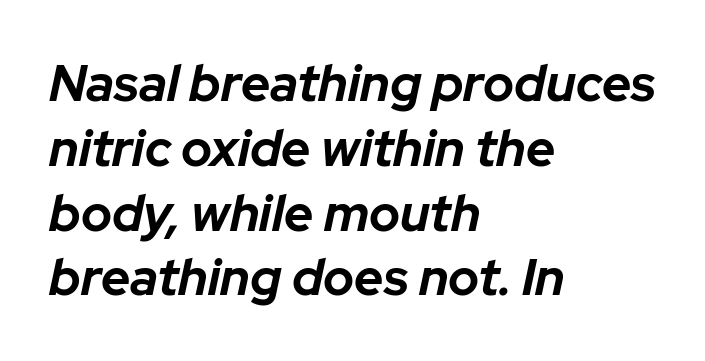
{"italic": "yes", "lean": "right", "slant_degrees": 12, "bold": "yes", "weight": "bold", "width": "normal", "stroke_contrast": "low", "x_height": "medium", "monospaced": "no", "underline": "no", "align": "left", "line_spacing": "normal", "line_spacing_ratio": 1.27, "letter_spacing": "normal", "letter_spacing_em": 0.0, "glyph_px": 51}
